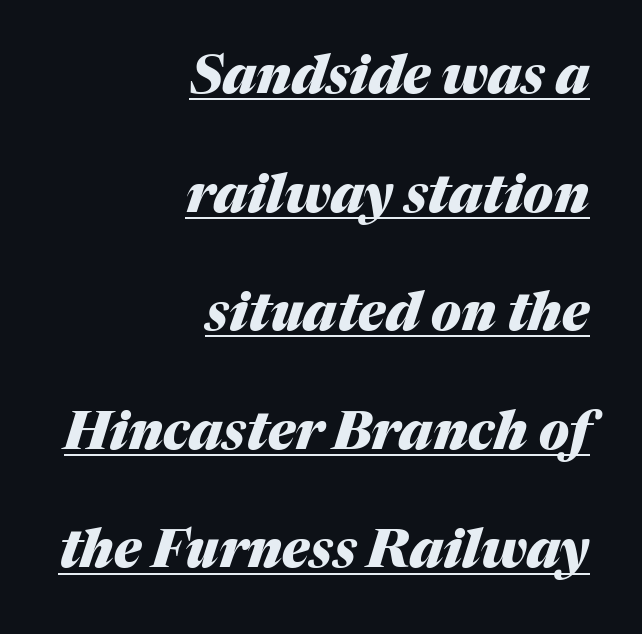
{"italic": "yes", "lean": "right", "slant_degrees": 17, "bold": "yes", "weight": "heavy", "width": "normal", "stroke_contrast": "medium", "x_height": "medium", "monospaced": "no", "underline": "yes", "align": "right", "line_spacing": "loose", "line_spacing_ratio": 2.28, "letter_spacing": "normal", "letter_spacing_em": 0.0, "glyph_px": 52}
